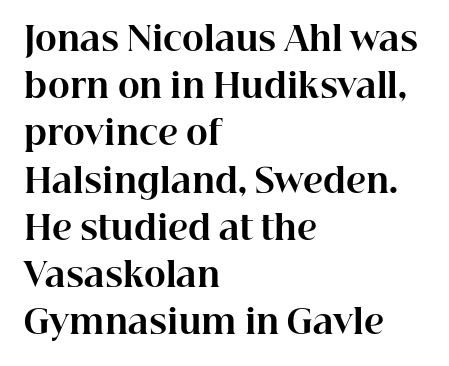
{"serif": "yes", "italic": "no", "bold": "yes", "weight": "bold", "width": "normal", "stroke_contrast": "high", "x_height": "medium", "monospaced": "no", "underline": "no", "align": "left", "line_spacing": "normal", "line_spacing_ratio": 1.43, "letter_spacing": "normal", "letter_spacing_em": 0.0, "glyph_px": 33}
